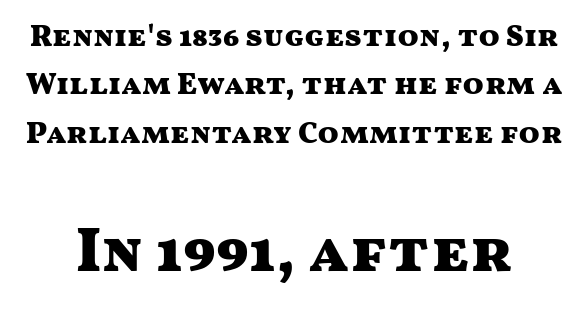
Q: Is the text bold? A: Yes.
Q: Is the text italic (slanted)? A: No, it is upright.
Q: Is the typeface a serif or a sans-serif typeface? A: Sans-serif.
Q: Is the text underlined? A: No.
Q: Is the spacing between letters normal or unusually wide? A: Normal.
Q: Is the spacing between lines tight, normal or loose? A: Normal.
Q: Which block of text is set in a larger size, the first (top) or the second (bottom)? A: The second (bottom) one.
Q: Width (condensed, normal, or wide)? A: Wide.
Q: Stroke contrast? A: Medium.
Q: x-height? A: Medium.
Q: Monospaced? A: No.
